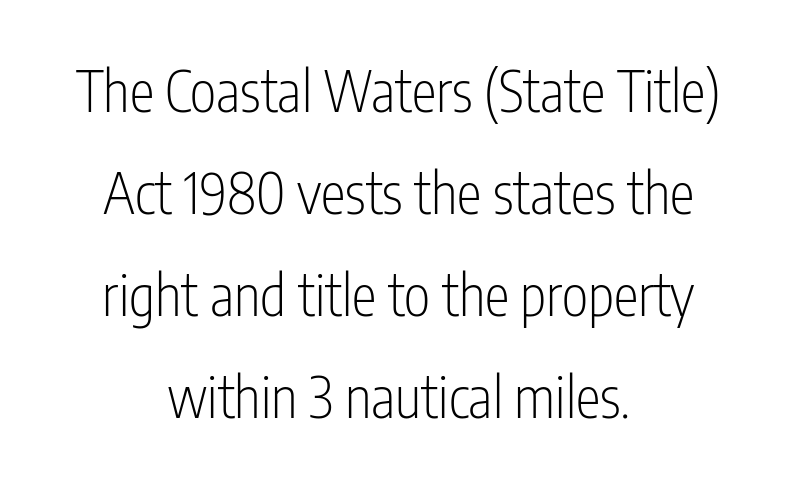
{"serif": "no", "italic": "no", "bold": "no", "weight": "light", "width": "condensed", "stroke_contrast": "low", "x_height": "medium", "monospaced": "no", "underline": "no", "align": "center", "line_spacing_ratio": 1.82, "letter_spacing": "normal", "letter_spacing_em": 0.0, "glyph_px": 56}
